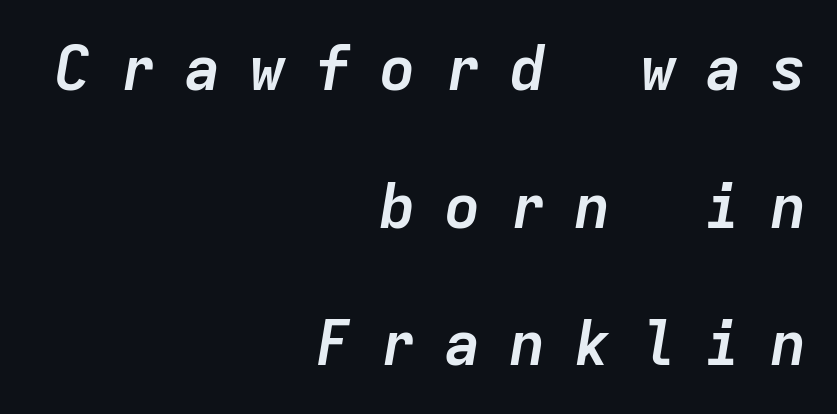
{"italic": "yes", "lean": "right", "slant_degrees": 9, "bold": "yes", "weight": "semibold", "width": "normal", "stroke_contrast": "low", "x_height": "medium", "monospaced": "yes", "underline": "no", "align": "right", "line_spacing": "loose", "line_spacing_ratio": 2.22, "letter_spacing": "wide", "letter_spacing_em": 0.45, "glyph_px": 62}
